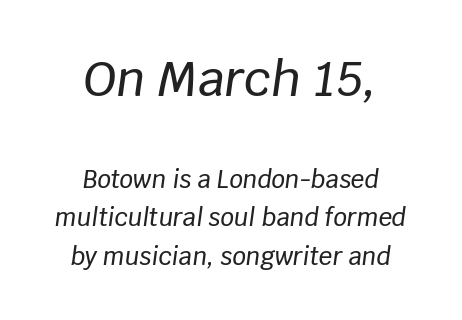
Q: Is the text italic (slanted)? A: Yes, it leans right by about 8 degrees.
Q: Is the text underlined? A: No.
Q: How is the paragraph aligned? A: Centered.
Q: Is the spacing between letters normal or unusually wide? A: Normal.
Q: Is the spacing between lines tight, normal or loose? A: Normal.
Q: Which block of text is set in a larger size, the first (top) or the second (bottom)? A: The first (top) one.
Q: Width (condensed, normal, or wide)? A: Normal.
Q: Stroke contrast? A: Low.
Q: x-height? A: Large.
Q: Monospaced? A: No.
